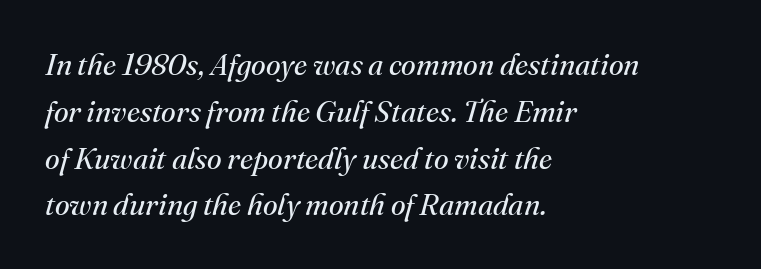
The image shows 30 px regular-weight serif type, italic (leaning right); set left-aligned, normal line spacing (1.56x), normal letter spacing, not underlined; medium stroke contrast and a small x-height.
